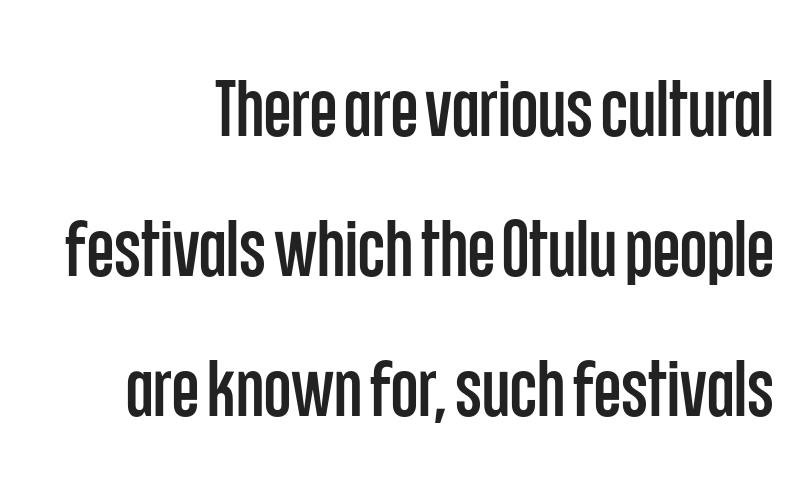
Q: Is the text italic (slanted)? A: No, it is upright.
Q: Is the typeface a serif or a sans-serif typeface? A: Sans-serif.
Q: Is the text underlined? A: No.
Q: How is the paragraph aligned? A: Right-aligned.
Q: Is the spacing between letters normal or unusually wide? A: Normal.
Q: Width (condensed, normal, or wide)? A: Condensed.
Q: Stroke contrast? A: Low.
Q: x-height? A: Large.
Q: Monospaced? A: No.
